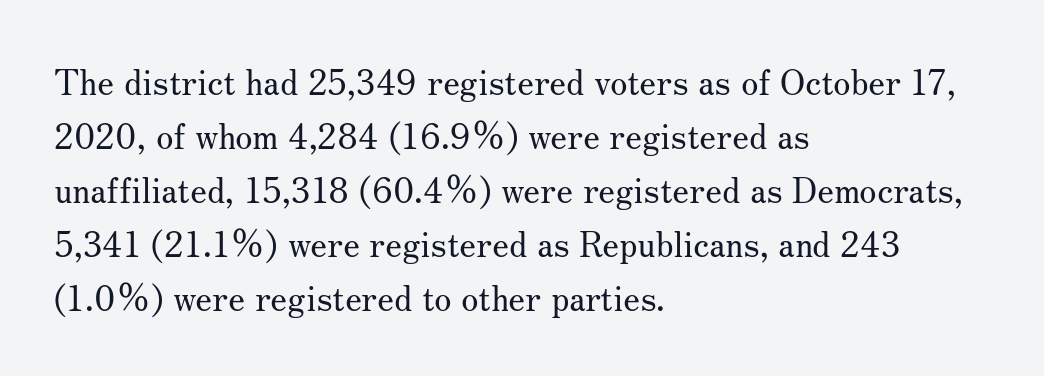
The image shows 35 px regular-weight serif type, upright; set left-aligned, normal line spacing (1.54x), normal letter spacing, not underlined; medium stroke contrast and a small x-height.
